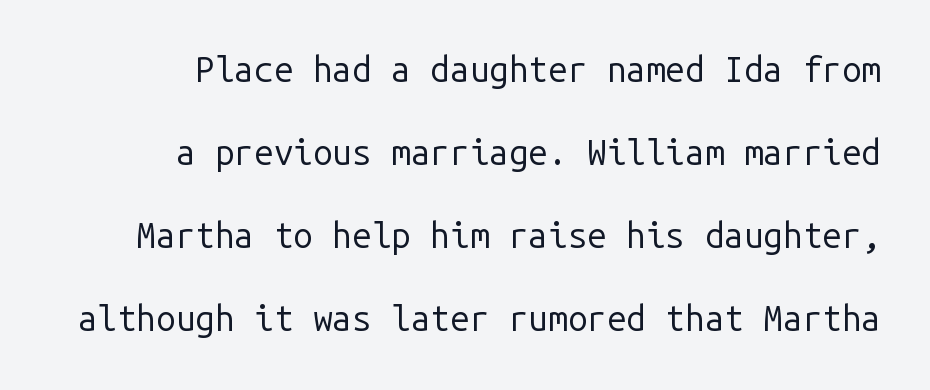
The baseline area is clear. The gaps between neighbouring characters are ordinary and unremarkable. The passage is arranged like a letterhead date or caption credit — flush right. Is this a fixed-width face? Yes — each glyph sits in an identical cell.
